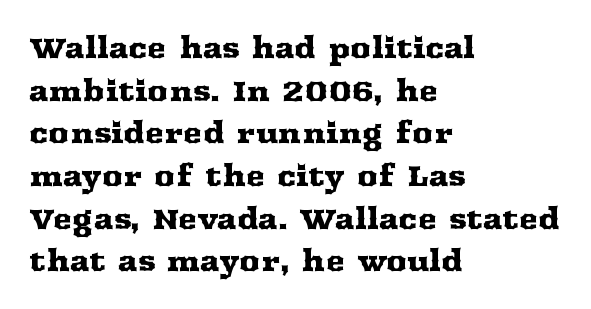
The image shows 29 px wide serif type, upright; set left-aligned, normal line spacing (1.47x), normal letter spacing, not underlined; medium stroke contrast and a medium x-height.
